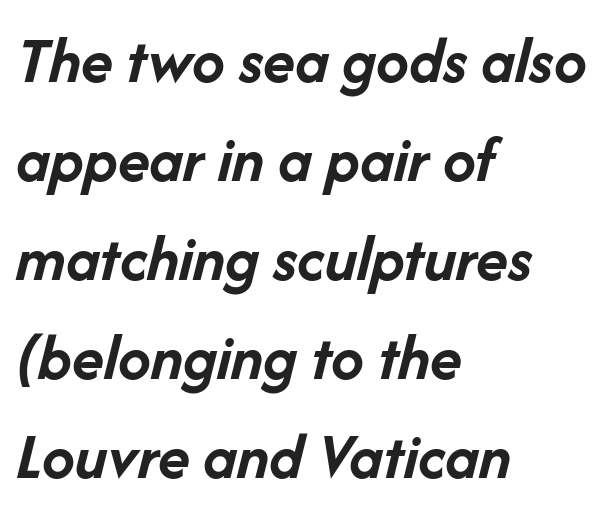
The image shows 66 px semibold type, italic (leaning right); set left-aligned, normal line spacing (1.5x), normal letter spacing, not underlined; low stroke contrast and a medium x-height.
